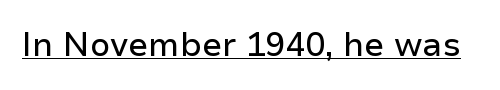
The image shows 33 px sans-serif type, upright; set normal letter spacing, underlined; low stroke contrast and a medium x-height.
